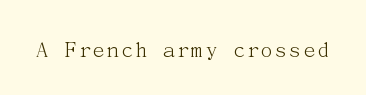
The image shows 24 px text type, upright; set normal letter spacing, not underlined.
